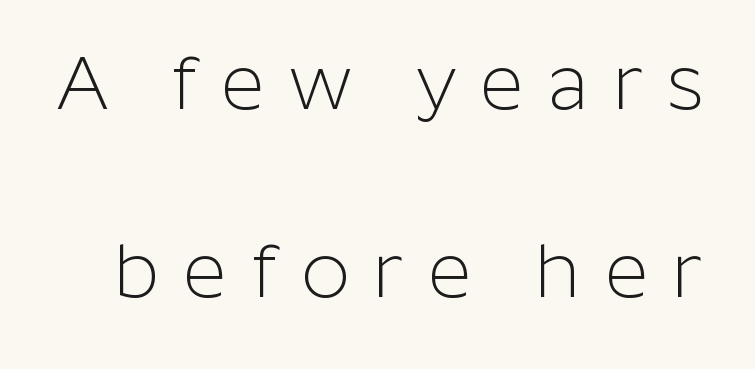
Posture: upright roman. These lines are rendered in a variable-pitch font. Typographically, this falls in the sans-serif category. Leading: increased.
